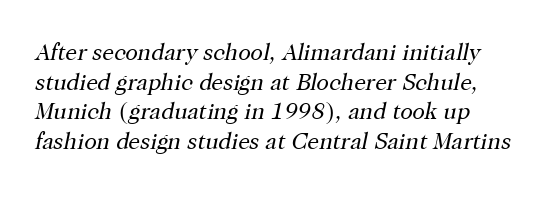
Honestly, the row spacing looks completely unremarkable. No extra ink here — the face is not bold. Decoration check: the copy has no underline. The passage shown leans; its letterforms are oblique.
